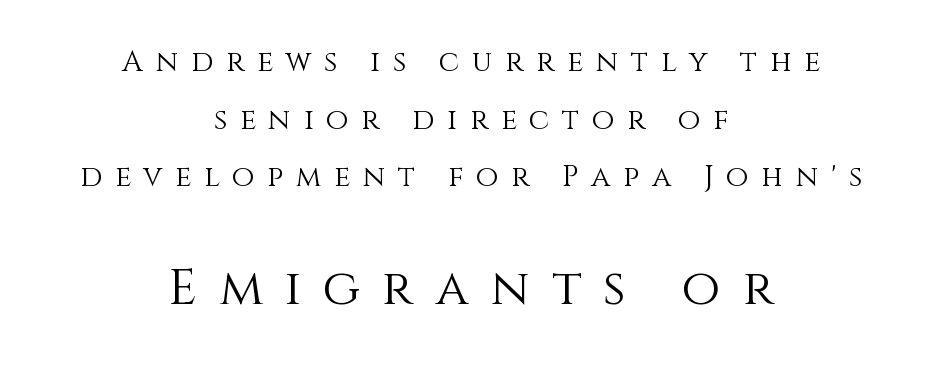
Q: Is the text bold? A: No.
Q: Is the text italic (slanted)? A: No, it is upright.
Q: Is the text underlined? A: No.
Q: How is the paragraph aligned? A: Centered.
Q: Is the spacing between letters normal or unusually wide? A: Unusually wide.
Q: Is the spacing between lines tight, normal or loose? A: Loose.
Q: Which block of text is set in a larger size, the first (top) or the second (bottom)? A: The second (bottom) one.
Q: Width (condensed, normal, or wide)? A: Normal.
Q: Stroke contrast? A: Medium.
Q: x-height? A: Large.
Q: Monospaced? A: No.
